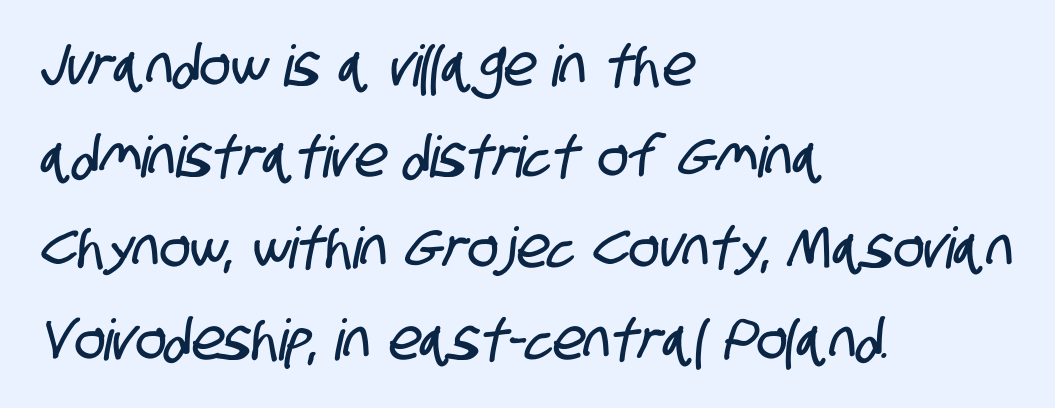
Q: Is the typeface a serif or a sans-serif typeface? A: Sans-serif.
Q: Is the text underlined? A: No.
Q: How is the paragraph aligned? A: Left-aligned.
Q: Is the spacing between letters normal or unusually wide? A: Normal.
Q: Is the spacing between lines tight, normal or loose? A: Normal.
Q: Width (condensed, normal, or wide)? A: Condensed.
Q: Stroke contrast? A: Low.
Q: x-height? A: Large.
Q: Monospaced? A: No.
